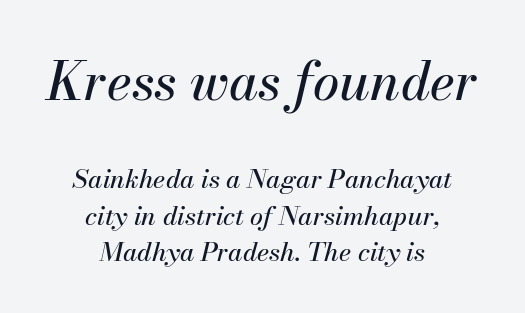
Q: Is the text italic (slanted)? A: Yes, it leans right by about 13 degrees.
Q: Is the text underlined? A: No.
Q: How is the paragraph aligned? A: Centered.
Q: Is the spacing between letters normal or unusually wide? A: Normal.
Q: Is the spacing between lines tight, normal or loose? A: Normal.
Q: Which block of text is set in a larger size, the first (top) or the second (bottom)? A: The first (top) one.
Q: Width (condensed, normal, or wide)? A: Normal.
Q: Stroke contrast? A: Medium.
Q: x-height? A: Small.
Q: Monospaced? A: No.
